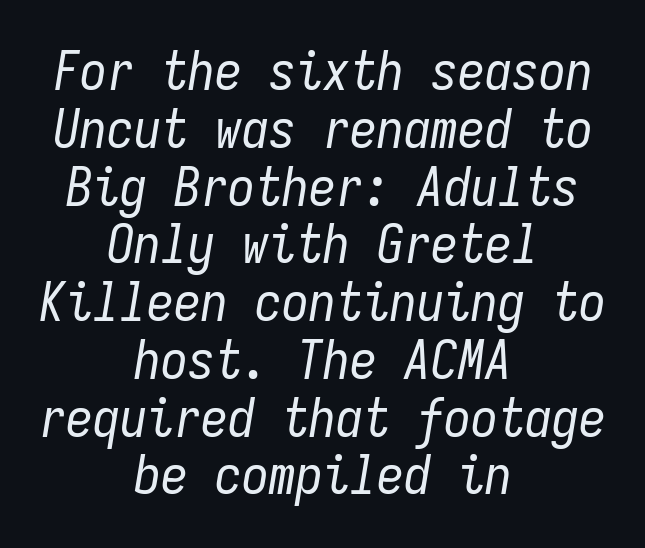
The image shows 54 px regular-weight, condensed type, italic (leaning right), monospaced; set centered, tight line spacing (1.07x), normal letter spacing, not underlined; low stroke contrast and a medium x-height.
